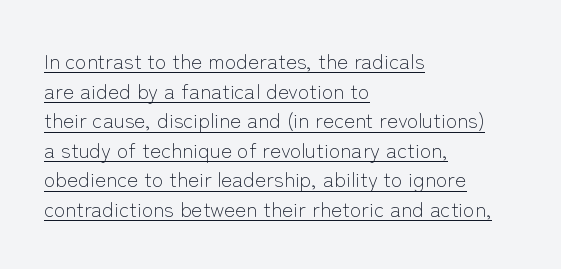
{"italic": "no", "bold": "no", "underline": "yes", "align": "left", "line_spacing": "normal", "line_spacing_ratio": 1.41, "letter_spacing": "normal", "letter_spacing_em": 0.0, "glyph_px": 21}
